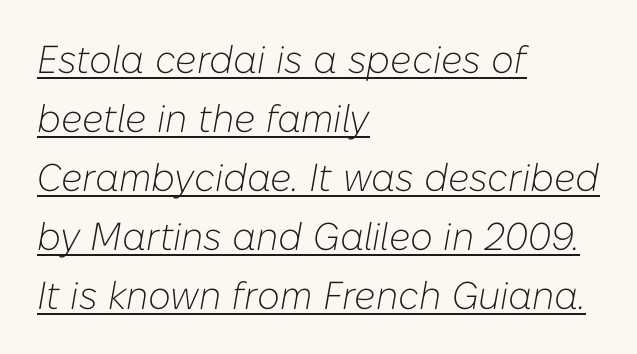
The image shows 39 px light type, italic (leaning right); set left-aligned, normal line spacing (1.51x), normal letter spacing, underlined; low stroke contrast and a medium x-height.
